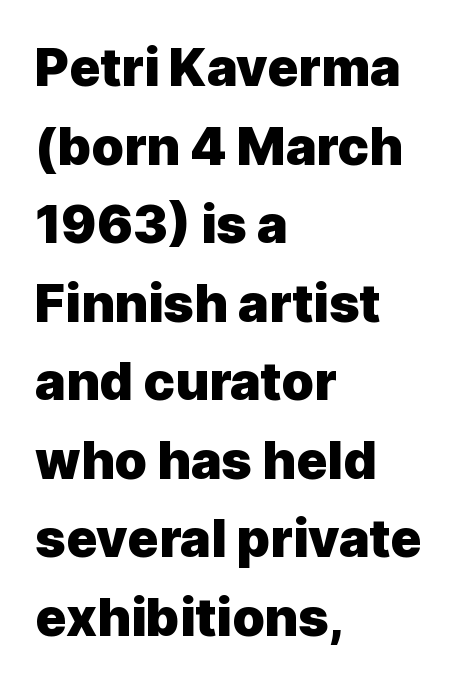
{"serif": "no", "italic": "no", "bold": "yes", "weight": "heavy", "width": "normal", "x_height": "medium", "monospaced": "no", "underline": "no", "align": "left", "line_spacing": "normal", "line_spacing_ratio": 1.51, "letter_spacing": "normal", "letter_spacing_em": 0.0, "glyph_px": 52}
